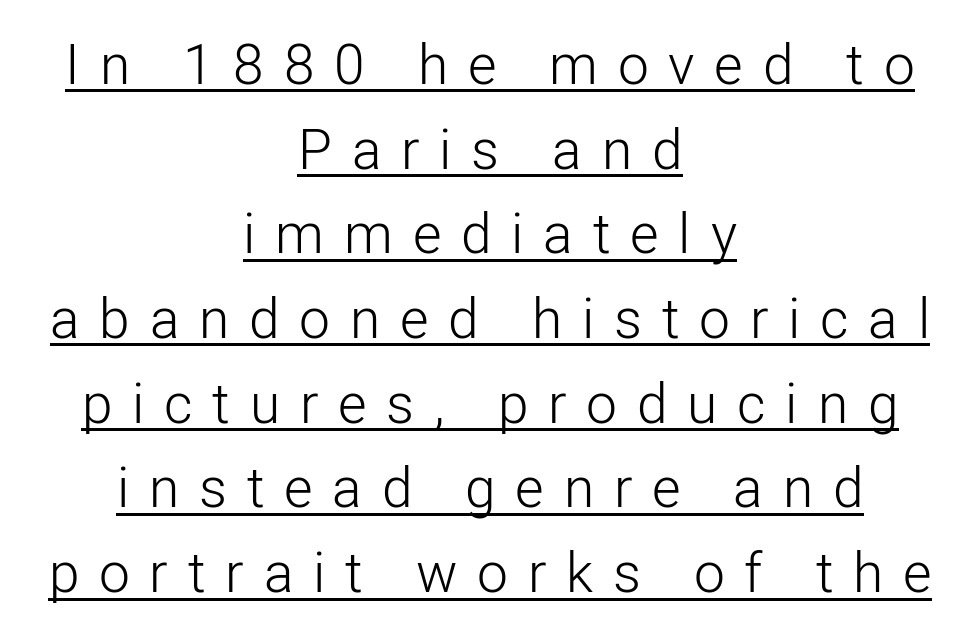
Q: Is the text bold? A: No.
Q: Is the text italic (slanted)? A: No, it is upright.
Q: Is the typeface a serif or a sans-serif typeface? A: Sans-serif.
Q: Is the text underlined? A: Yes.
Q: How is the paragraph aligned? A: Centered.
Q: Is the spacing between letters normal or unusually wide? A: Unusually wide.
Q: Is the spacing between lines tight, normal or loose? A: Normal.
Q: Width (condensed, normal, or wide)? A: Normal.
Q: Stroke contrast? A: Low.
Q: x-height? A: Medium.
Q: Monospaced? A: No.
